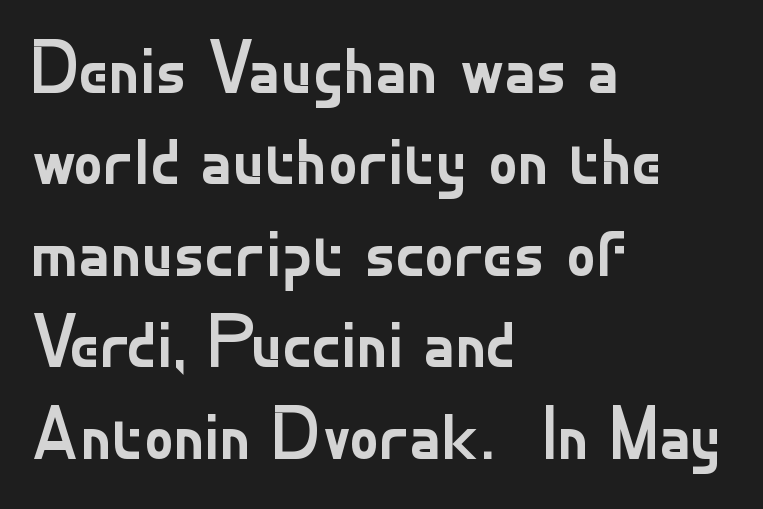
{"serif": "no", "italic": "no", "bold": "no", "weight": "regular", "width": "normal", "stroke_contrast": "low", "x_height": "small", "monospaced": "no", "underline": "no", "align": "left", "line_spacing_ratio": 1.22, "letter_spacing": "normal", "letter_spacing_em": 0.0, "glyph_px": 75}
